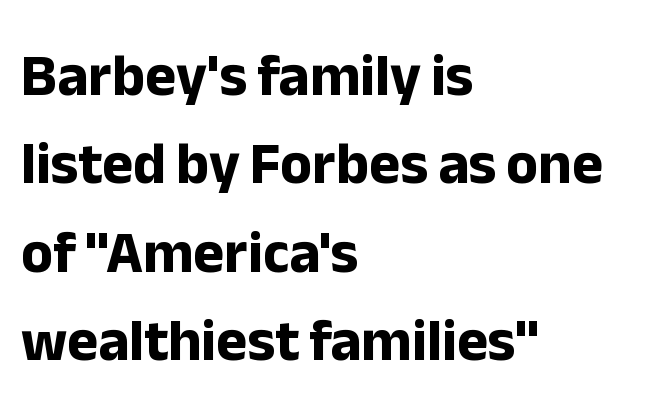
No feet cap the strokes, marking this as sans-serif type. Descenders are the only things crossing below the line. Tracking here is standard; glyphs follow each other at the usual distance. Successive baselines arrive at the customary interval. These lines are rendered in a variable-pitch font. Compared with a centered layout, this one pins lines to the left instead.
